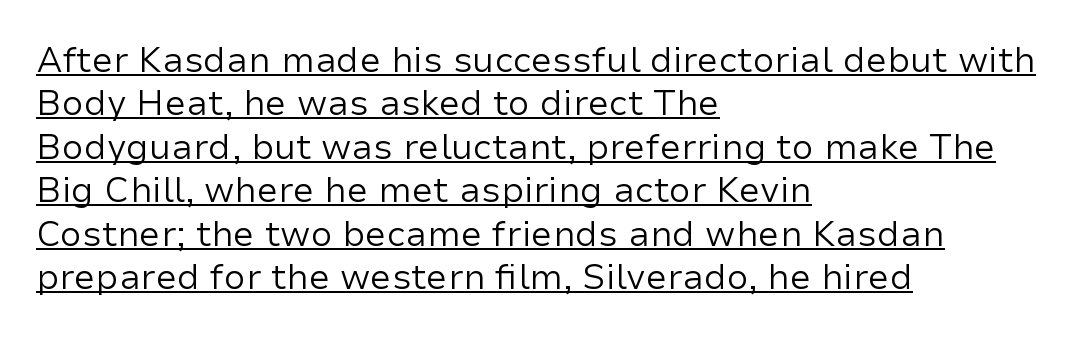
Grotesque or geometric, the face here clearly has no serifs. The lettering stays uniformly vertical, giving the passage a roman look. The typesetting does not lean heavy: it is not bold. Where is the straight margin? On the left. Nobody touched the tracking dial on this one. Here the designer chose a conventional face with non-uniform glyph widths.
